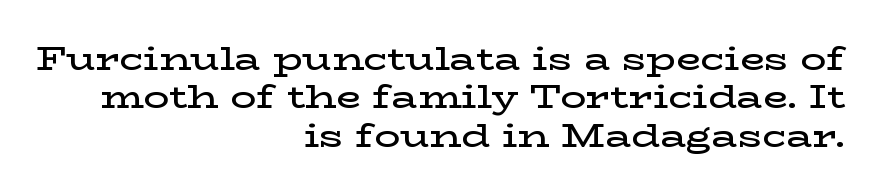
Q: Is the text bold? A: Semi-bold.
Q: Is the text italic (slanted)? A: No, it is upright.
Q: Is the typeface a serif or a sans-serif typeface? A: Serif.
Q: Is the text underlined? A: No.
Q: How is the paragraph aligned? A: Right-aligned.
Q: Is the spacing between letters normal or unusually wide? A: Normal.
Q: Width (condensed, normal, or wide)? A: Wide.
Q: Stroke contrast? A: Low.
Q: x-height? A: Medium.
Q: Monospaced? A: No.
